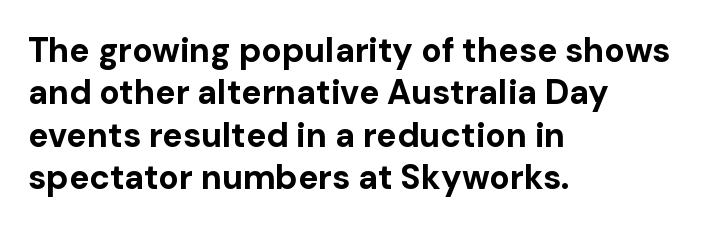
Q: Is the text bold? A: Yes.
Q: Is the text italic (slanted)? A: No, it is upright.
Q: Is the typeface a serif or a sans-serif typeface? A: Sans-serif.
Q: Is the text underlined? A: No.
Q: How is the paragraph aligned? A: Left-aligned.
Q: Is the spacing between letters normal or unusually wide? A: Normal.
Q: Is the spacing between lines tight, normal or loose? A: Normal.
Q: Width (condensed, normal, or wide)? A: Normal.
Q: Stroke contrast? A: Low.
Q: x-height? A: Medium.
Q: Monospaced? A: No.
